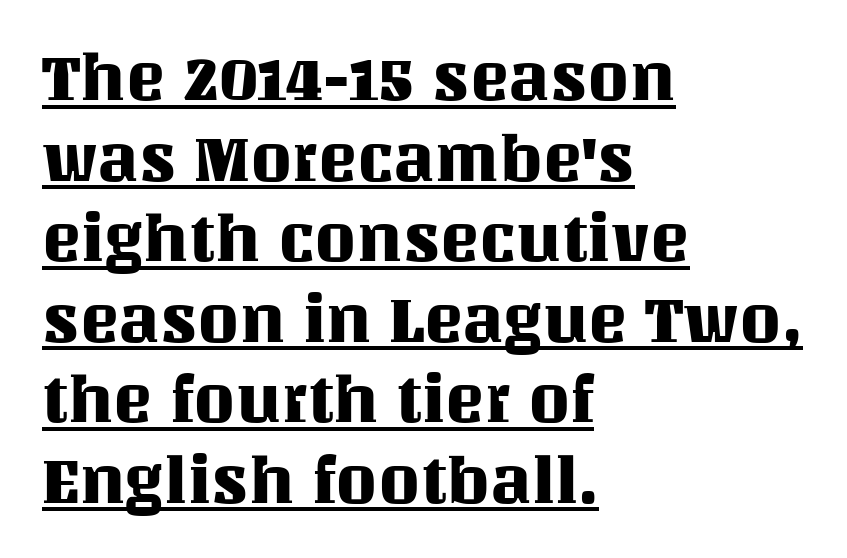
Do the characters align in a grid? No, the font is proportional. Honestly, the underline is the first thing you notice here. Compared with typical body copy, the letter spacing here is the same. Style check: upright.
